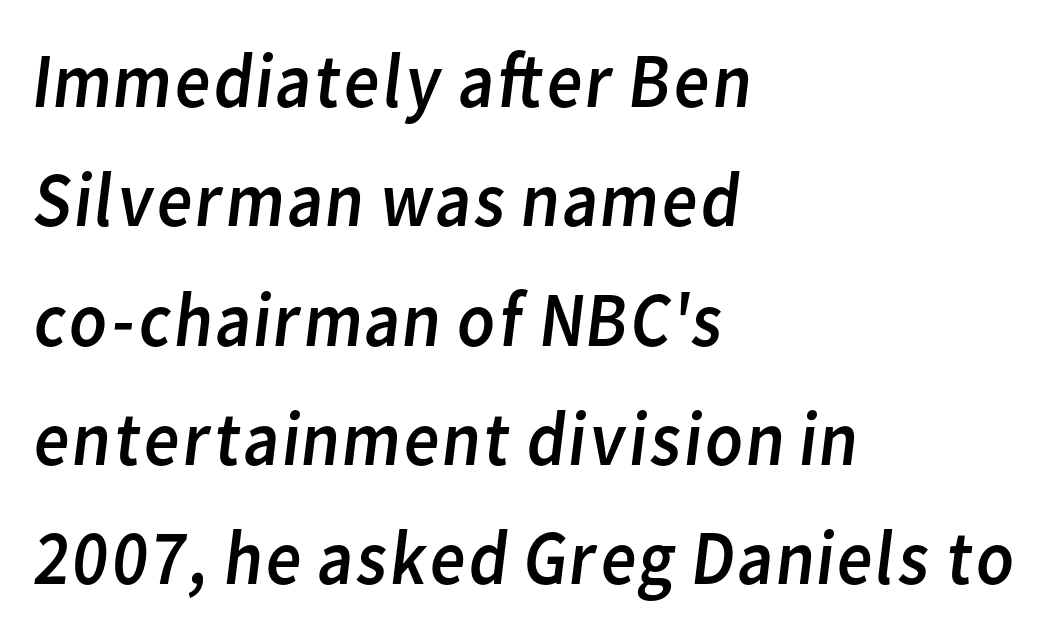
Weight: in the light-to-regular range. Serifs: no, the terminals of the letterforms are clean. Short note: letters normally spaced. Horizontally, the lines are justified to the leading edge only.
